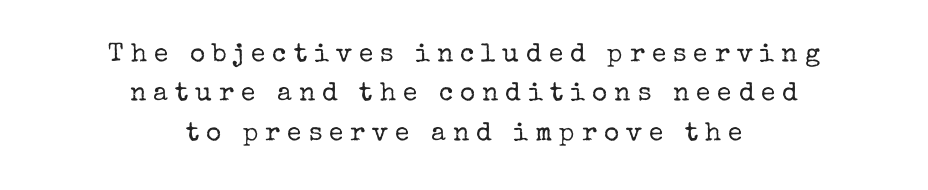
The image shows 26 px text type, upright; set centered, normal line spacing (1.51x), unusually wide letter spacing (+0.27 em), not underlined.
